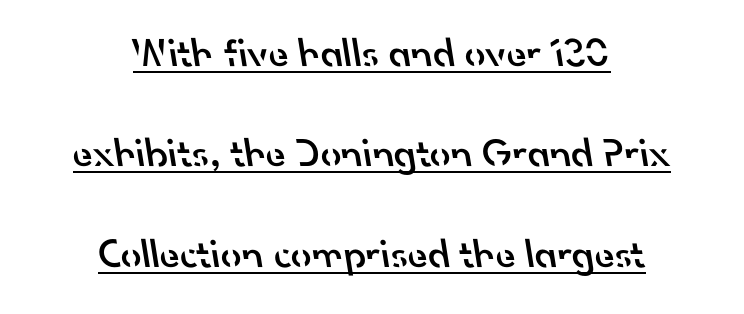
{"serif": "no", "bold": "semi", "weight": "semibold", "width": "normal", "stroke_contrast": "low", "x_height": "small", "monospaced": "no", "underline": "yes", "align": "center", "line_spacing": "loose", "line_spacing_ratio": 2.45, "letter_spacing": "normal", "letter_spacing_em": 0.0, "glyph_px": 41}
